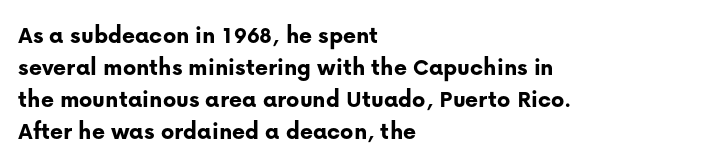
The image shows 25 px bold type, upright; set left-aligned, normal line spacing (1.28x), normal letter spacing, not underlined.
